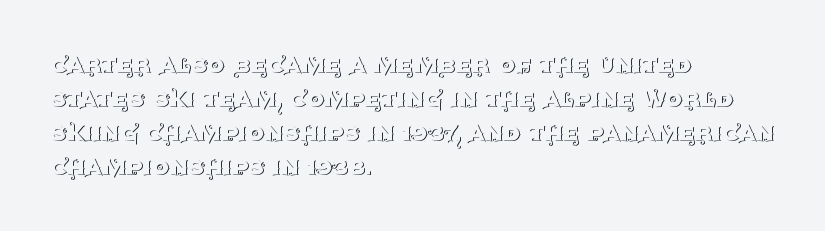
{"serif": "yes", "italic": "no", "bold": "no", "weight": "thin", "width": "normal", "stroke_contrast": "medium", "x_height": "large", "monospaced": "no", "underline": "no", "align": "left", "line_spacing_ratio": 1.22, "letter_spacing": "normal", "letter_spacing_em": 0.0, "glyph_px": 28}
